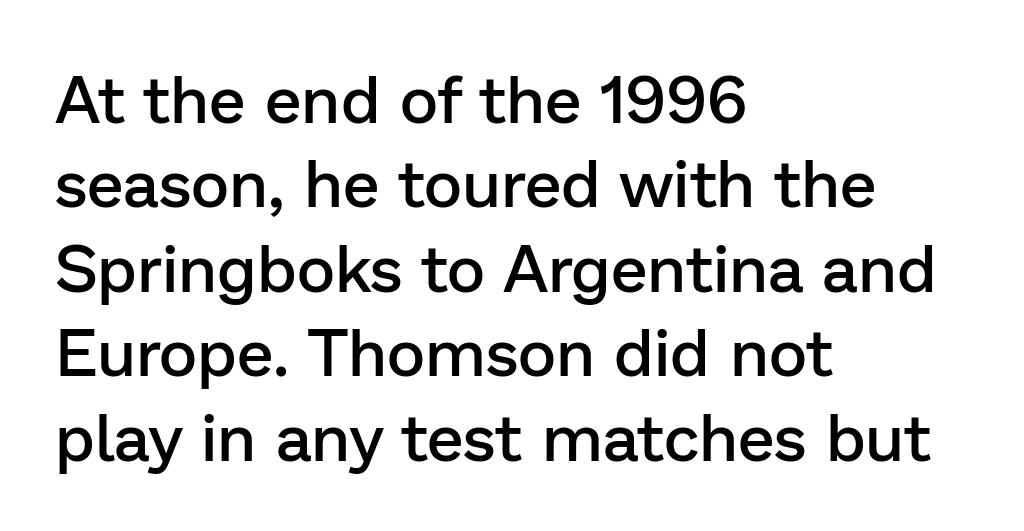
{"serif": "no", "italic": "no", "bold": "semi", "weight": "semibold", "width": "normal", "stroke_contrast": "low", "x_height": "medium", "monospaced": "no", "underline": "no", "align": "left", "line_spacing": "normal", "line_spacing_ratio": 1.28, "letter_spacing": "normal", "letter_spacing_em": 0.0, "glyph_px": 66}
